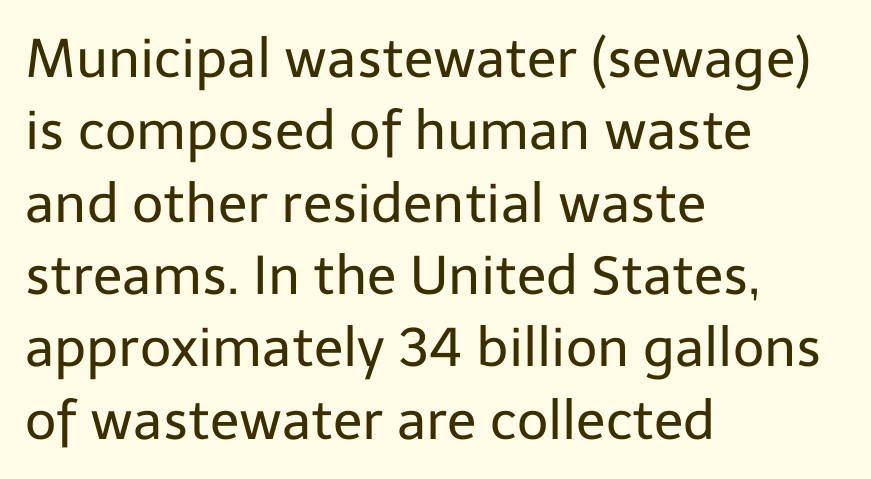
{"serif": "no", "italic": "no", "bold": "no", "weight": "regular", "width": "normal", "stroke_contrast": "low", "x_height": "medium", "monospaced": "no", "underline": "no", "align": "left", "line_spacing": "normal", "line_spacing_ratio": 1.34, "letter_spacing": "normal", "letter_spacing_em": 0.0, "glyph_px": 54}
